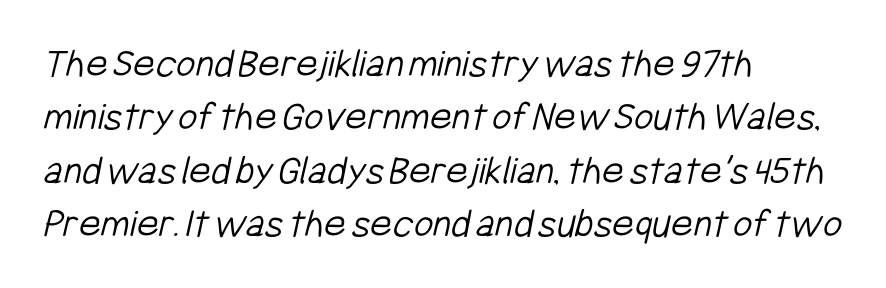
This sample uses plain, unmodified letter spacing. Line starts are locked; line ends wander. This reads as an unemphasized weight, regular at the heaviest. Nothing sits at the stroke ends, so this counts as sans-serif. Regular leading.
